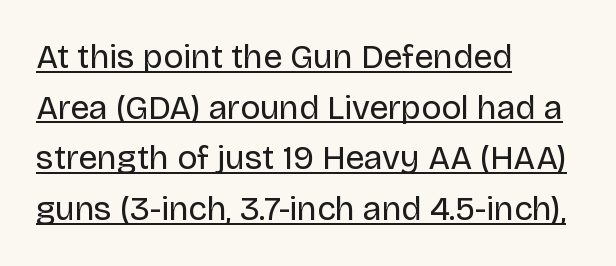
Caption: multi-line text, flush left, ragged right. No chunkiness to these letters — they're not bold. The rendering uses a moderate line-height, typical for paragraphs. To sum up the face: it is a sans, with no serifs.
